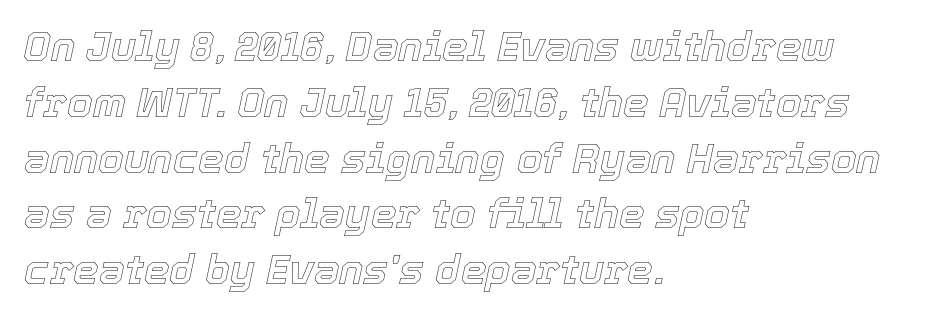
There is no visible air inserted between adjacent glyphs. Line spacing here is normal. Emphasis-style slanted type is in use. The ragged edge is on the right, which tells us the setting is flush left.
